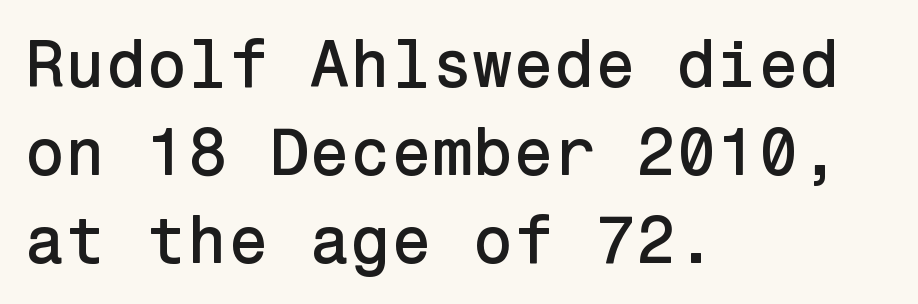
This rendering features lettering with no underline. Nothing unusual about the tracking: characters are spaced as the font intends. Horizontally, the lines are justified to the leading edge only. Observe the absence of serifs on each vertical stroke in this sample. What's the leading like? Ordinary, nothing unusual.
